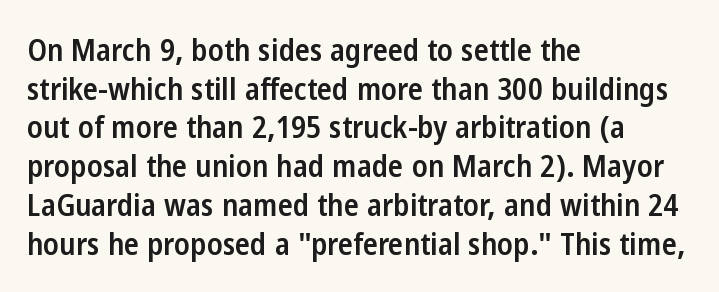
{"serif": "no", "italic": "no", "bold": "semi", "weight": "semibold", "width": "condensed", "stroke_contrast": "low", "x_height": "medium", "monospaced": "no", "underline": "no", "align": "left", "line_spacing": "normal", "line_spacing_ratio": 1.25, "letter_spacing": "normal", "letter_spacing_em": 0.0, "glyph_px": 31}
